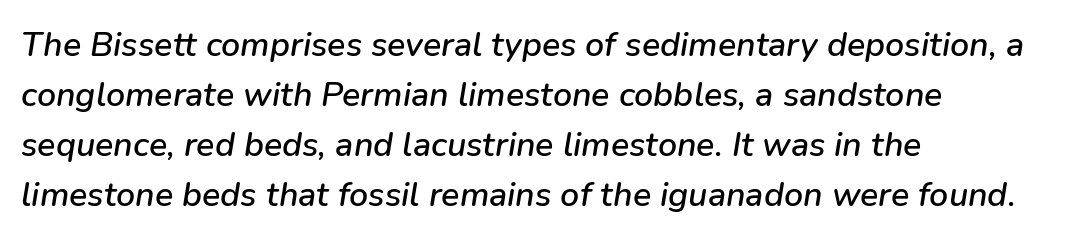
Q: Is the text italic (slanted)? A: Yes, it leans right by about 9 degrees.
Q: Is the text underlined? A: No.
Q: How is the paragraph aligned? A: Left-aligned.
Q: Is the spacing between letters normal or unusually wide? A: Normal.
Q: Is the spacing between lines tight, normal or loose? A: Normal.
Q: Width (condensed, normal, or wide)? A: Normal.
Q: Stroke contrast? A: Low.
Q: x-height? A: Medium.
Q: Monospaced? A: No.
